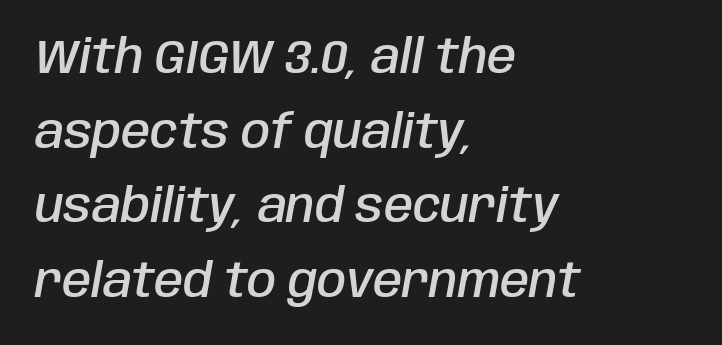
The glyphs have the mass of a demibold cut, below bold. Leading: standard. Line starts are locked; line ends wander. Here the designer chose a conventional face with non-uniform glyph widths. Quick note: underline off.
